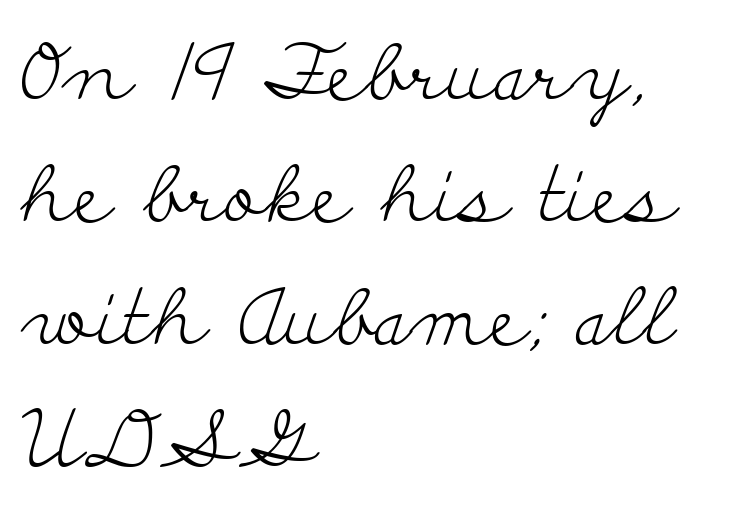
{"serif": "yes", "bold": "no", "weight": "light", "width": "wide", "stroke_contrast": "low", "x_height": "small", "monospaced": "no", "underline": "no", "align": "left", "line_spacing": "normal", "line_spacing_ratio": 1.57, "letter_spacing": "normal", "letter_spacing_em": 0.0, "glyph_px": 78}
